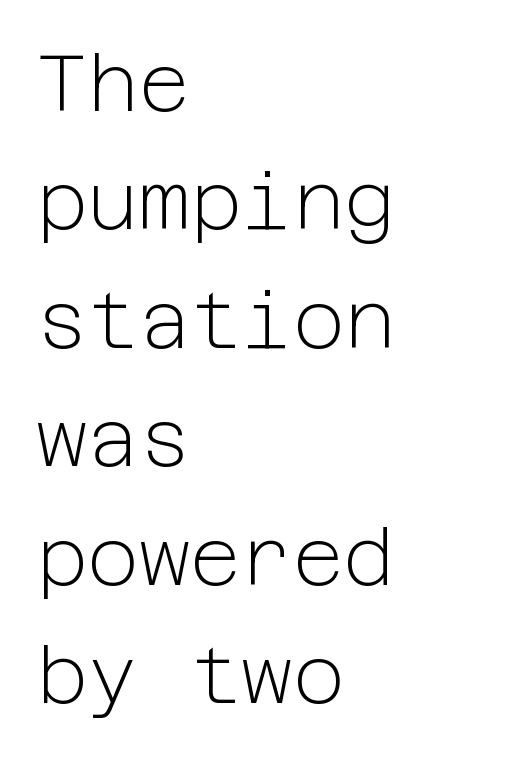
All the whitespace from short lines collects on the right. The specimen reads as upright at a glance. Compared with typical body copy, the letter spacing here is the same. The string is rendered with underlining switched off. Regular leading.
